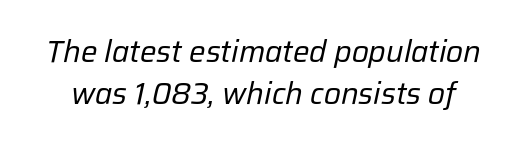
{"italic": "yes", "lean": "right", "slant_degrees": 12, "bold": "no", "weight": "regular", "width": "normal", "stroke_contrast": "low", "x_height": "medium", "monospaced": "no", "underline": "no", "line_spacing": "normal", "line_spacing_ratio": 1.37, "letter_spacing": "normal", "letter_spacing_em": 0.0, "glyph_px": 31}
